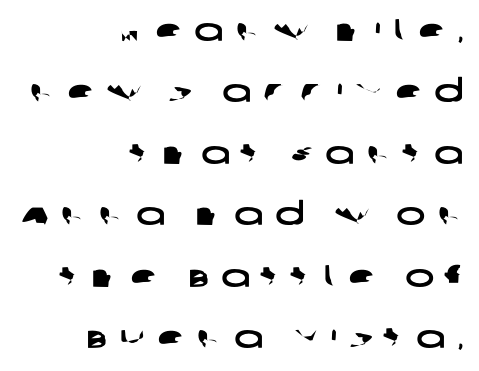
Glyph-to-glyph distance is far greater than everyday printed text. Reading down the column, the eye jumps a long way to each next line. You could not count columns in this text — the font is proportionally spaced. A clean baseline with only descenders dipping below it. Teacher's note: observe the even right margin — that is flush-right alignment.
